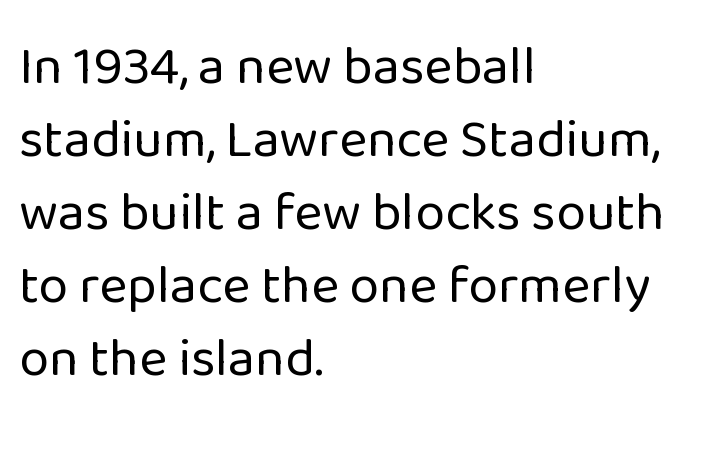
The image shows 54 px regular-weight sans-serif type, upright; set left-aligned, normal line spacing (1.35x), normal letter spacing, not underlined; low stroke contrast and a medium x-height.
